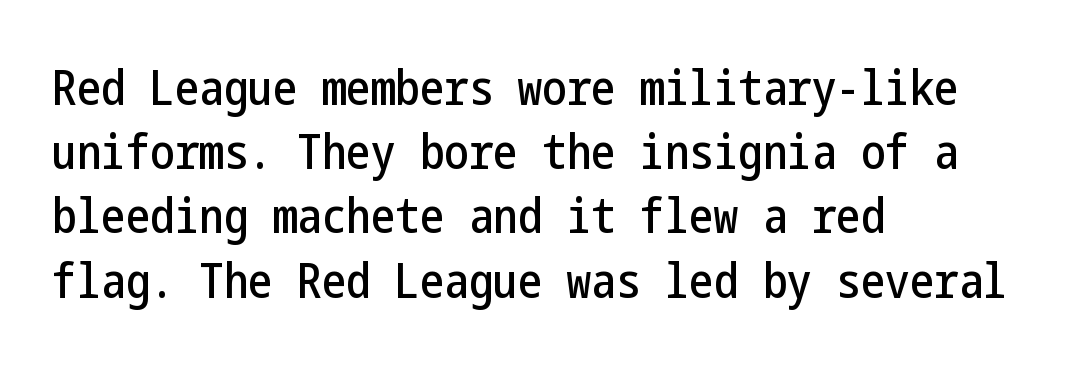
{"serif": "no", "italic": "no", "width": "condensed", "stroke_contrast": "low", "x_height": "medium", "underline": "no", "align": "left", "line_spacing": "normal", "line_spacing_ratio": 1.31, "letter_spacing": "normal", "letter_spacing_em": 0.0, "glyph_px": 49}
